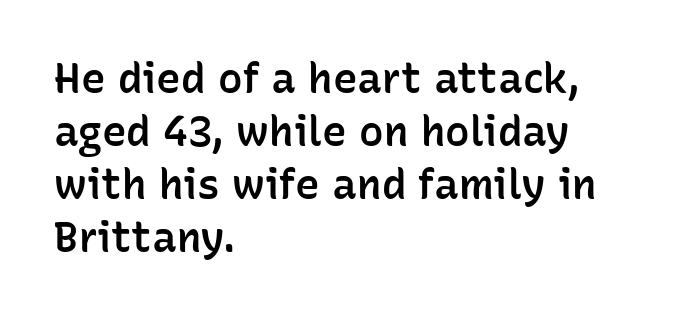
The image shows 41 px semibold sans-serif type, upright; set left-aligned, normal line spacing (1.29x), normal letter spacing, not underlined; low stroke contrast and a medium x-height.
